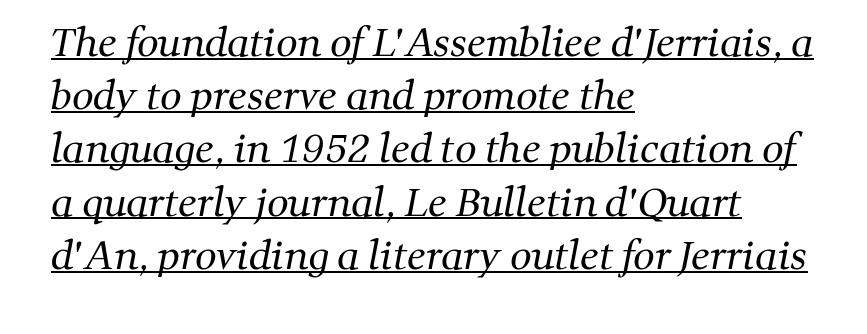
{"serif": "yes", "bold": "no", "weight": "regular", "width": "normal", "stroke_contrast": "medium", "x_height": "medium", "monospaced": "no", "underline": "yes", "align": "left", "line_spacing": "normal", "line_spacing_ratio": 1.4, "letter_spacing": "normal", "letter_spacing_em": 0.0, "glyph_px": 38}
